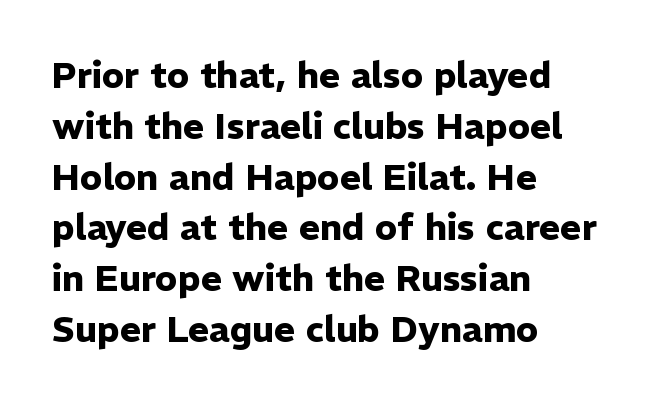
{"serif": "no", "italic": "no", "bold": "yes", "weight": "heavy", "width": "normal", "stroke_contrast": "low", "x_height": "medium", "monospaced": "no", "underline": "no", "align": "left", "line_spacing": "normal", "line_spacing_ratio": 1.41, "letter_spacing": "normal", "letter_spacing_em": 0.0, "glyph_px": 36}
